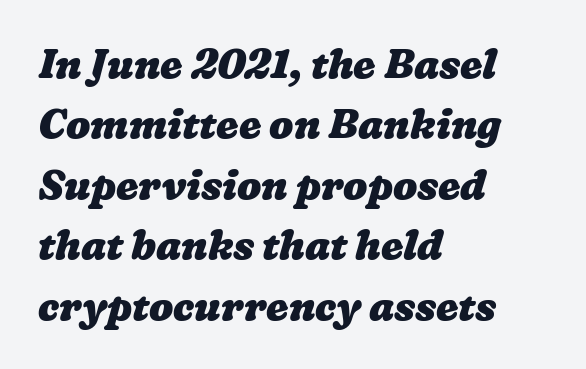
{"bold": "yes", "weight": "heavy", "width": "wide", "stroke_contrast": "low", "x_height": "medium", "monospaced": "no", "underline": "no", "align": "left", "line_spacing": "normal", "line_spacing_ratio": 1.51, "letter_spacing": "normal", "letter_spacing_em": 0.0, "glyph_px": 40}
